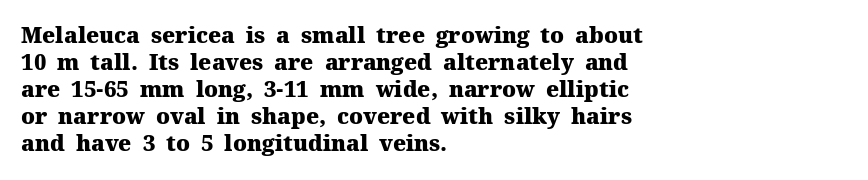
Q: Is the text bold? A: Yes.
Q: Is the text italic (slanted)? A: No, it is upright.
Q: Is the text underlined? A: No.
Q: How is the paragraph aligned? A: Left-aligned.
Q: Is the spacing between letters normal or unusually wide? A: Normal.
